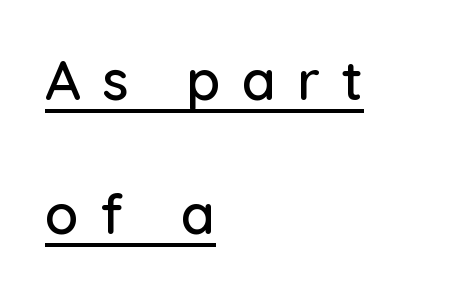
The image shows 55 px sans-serif type, upright; set left-aligned, loose line spacing (2.44x), unusually wide letter spacing (+0.39 em), underlined; low stroke contrast and a medium x-height.
